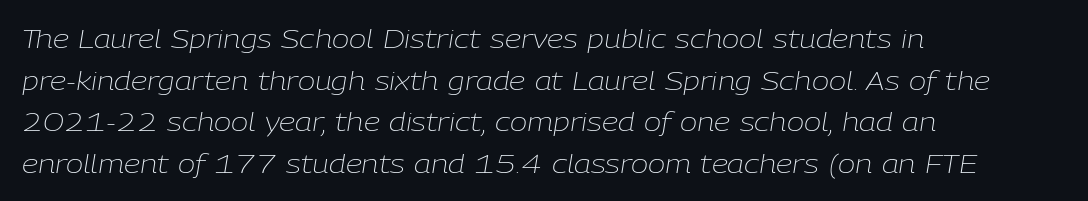
The image shows 26 px text type, italic (leaning right); set left-aligned, normal line spacing (1.6x), normal letter spacing, not underlined.
